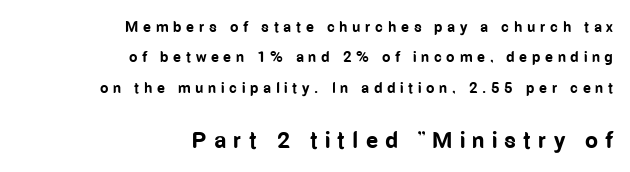
{"italic": "no", "bold": "yes", "underline": "no", "align": "right", "line_spacing": "loose", "line_spacing_ratio": 2.02, "letter_spacing": "wide", "letter_spacing_em": 0.31, "larger_block": "second", "size_ratio": 1.53, "glyph_px": 23}
